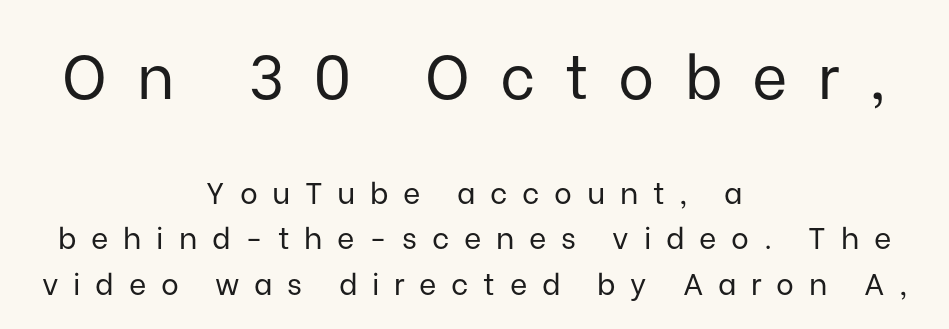
Lines of text with bare space underneath. Nope, no serifs anywhere on these letters. This is the regular roman posture of the typeface. Bold? No — there's no thickening of the strokes.
